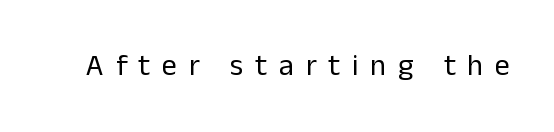
{"serif": "no", "italic": "no", "bold": "no", "weight": "regular", "width": "normal", "stroke_contrast": "low", "x_height": "medium", "monospaced": "no", "underline": "no", "letter_spacing": "wide", "letter_spacing_em": 0.39, "glyph_px": 30}
